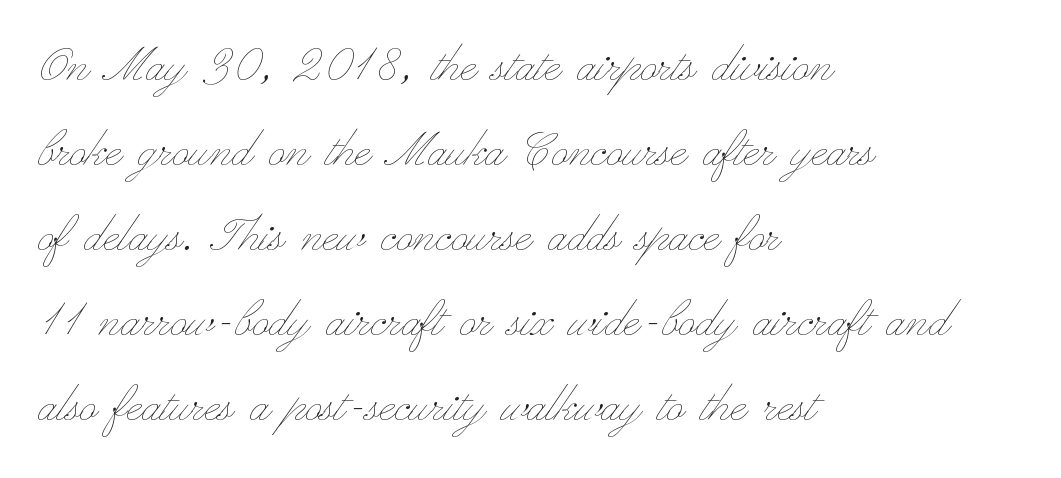
{"bold": "no", "weight": "thin", "width": "wide", "stroke_contrast": "low", "x_height": "small", "monospaced": "no", "underline": "no", "align": "left", "line_spacing": "normal", "line_spacing_ratio": 1.49, "letter_spacing": "normal", "letter_spacing_em": 0.0, "glyph_px": 57}
